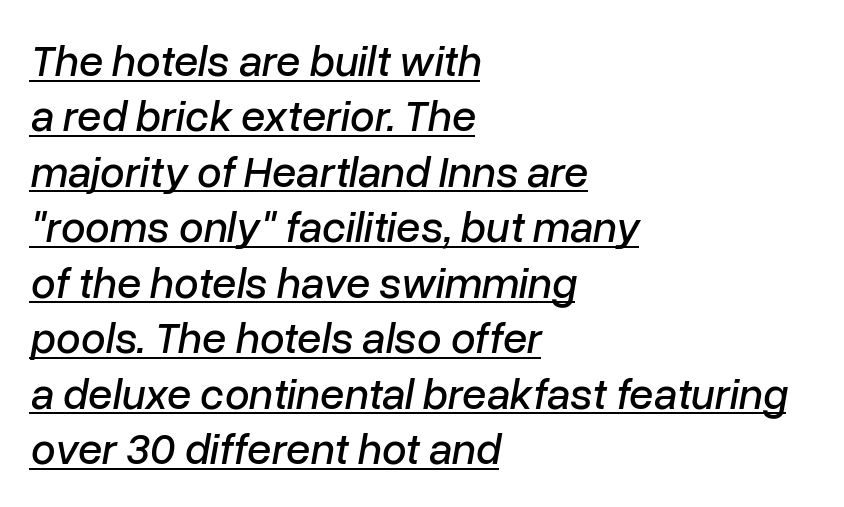
Q: Is the text italic (slanted)? A: Yes, it leans right by about 10 degrees.
Q: Is the text underlined? A: Yes.
Q: How is the paragraph aligned? A: Left-aligned.
Q: Is the spacing between letters normal or unusually wide? A: Normal.
Q: Is the spacing between lines tight, normal or loose? A: Normal.
Q: Width (condensed, normal, or wide)? A: Normal.
Q: Stroke contrast? A: Low.
Q: x-height? A: Medium.
Q: Monospaced? A: No.
